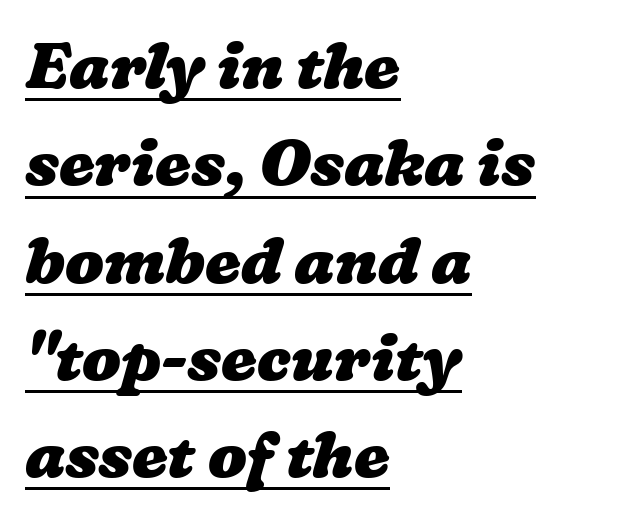
Q: Is the text bold? A: Yes.
Q: Is the text underlined? A: Yes.
Q: How is the paragraph aligned? A: Left-aligned.
Q: Is the spacing between letters normal or unusually wide? A: Normal.
Q: Is the spacing between lines tight, normal or loose? A: Normal.
Q: Width (condensed, normal, or wide)? A: Wide.
Q: Stroke contrast? A: Low.
Q: x-height? A: Medium.
Q: Monospaced? A: No.
